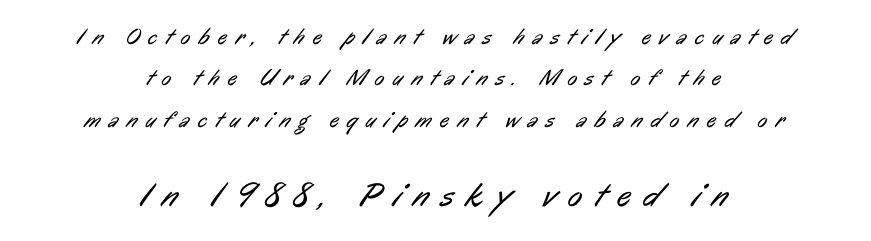
The image shows 34 px regular-weight, condensed sans-serif type; set centered, line spacing 1.8x, unusually wide letter spacing (+0.37 em), not underlined; the second (bottom) block is 1.48x larger; low stroke contrast and a medium x-height.
